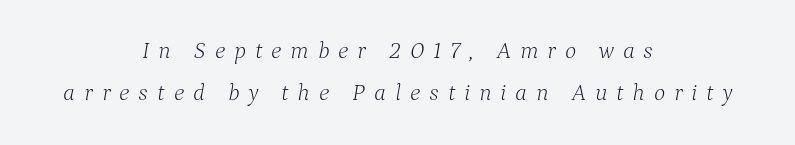
Q: Is the text bold? A: No.
Q: Is the text italic (slanted)? A: Yes, it leans right by about 9 degrees.
Q: Is the text underlined? A: No.
Q: How is the paragraph aligned? A: Centered.
Q: Is the spacing between letters normal or unusually wide? A: Unusually wide.
